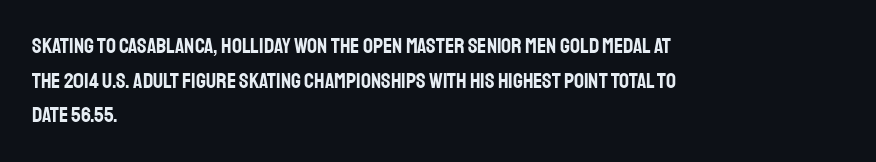
The setting favours the left margin, as ordinary paragraphs usually do. The letters stand straight up with perfectly vertical stems. Baseline-to-baseline distance is the conventional proportion of letter height. Beneath every word, the page is bare. Is the letter spacing exaggerated? No — it looks like the ordinary default.
